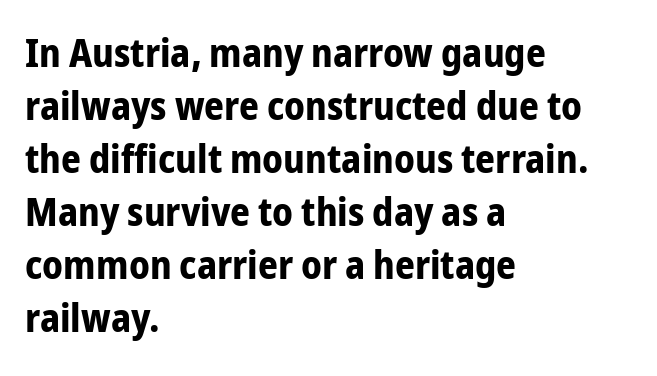
Posture: straight, roman, zero tilt. Lines of text with bare space underneath. Heavy, bold letterforms. Classification — sans serif.
